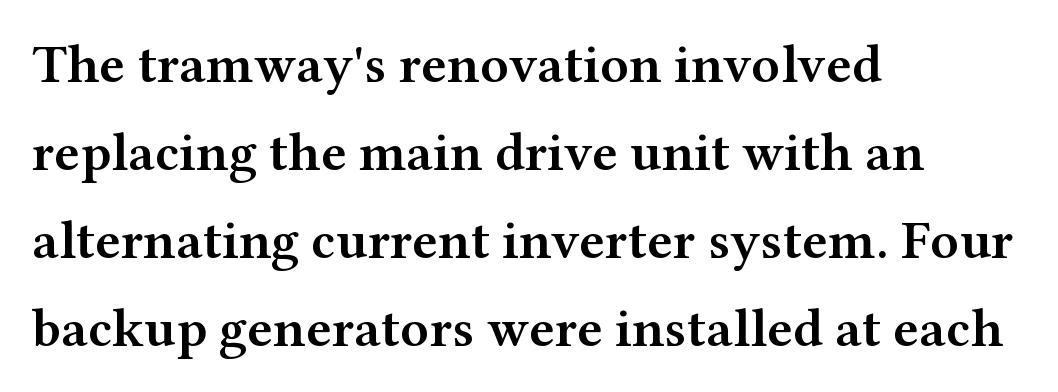
The image shows 55 px semibold, wide serif type, upright; set left-aligned, normal line spacing (1.6x), normal letter spacing, not underlined; medium stroke contrast and a medium x-height.
